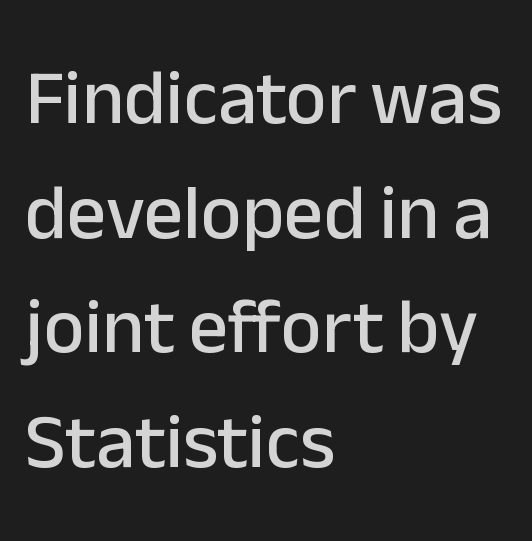
The image shows 78 px sans-serif type, upright; set left-aligned, normal line spacing (1.47x), normal letter spacing, not underlined; low stroke contrast and a medium x-height.
